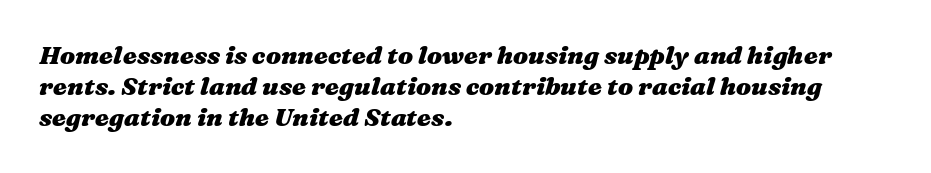
The image shows 25 px bold type, italic (leaning right); set left-aligned, normal line spacing (1.25x), normal letter spacing, not underlined.
